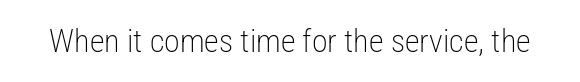
{"serif": "no", "italic": "no", "bold": "no", "weight": "light", "width": "condensed", "stroke_contrast": "low", "x_height": "medium", "monospaced": "no", "underline": "no", "letter_spacing": "normal", "letter_spacing_em": 0.0, "glyph_px": 32}
